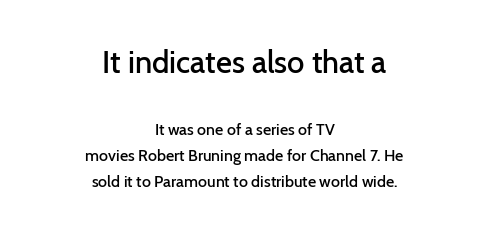
Q: Is the text bold? A: Semi-bold.
Q: Is the text italic (slanted)? A: No, it is upright.
Q: Is the typeface a serif or a sans-serif typeface? A: Sans-serif.
Q: Is the text underlined? A: No.
Q: How is the paragraph aligned? A: Centered.
Q: Is the spacing between letters normal or unusually wide? A: Normal.
Q: Is the spacing between lines tight, normal or loose? A: Normal.
Q: Which block of text is set in a larger size, the first (top) or the second (bottom)? A: The first (top) one.
Q: Width (condensed, normal, or wide)? A: Normal.
Q: Stroke contrast? A: Low.
Q: x-height? A: Medium.
Q: Monospaced? A: No.
